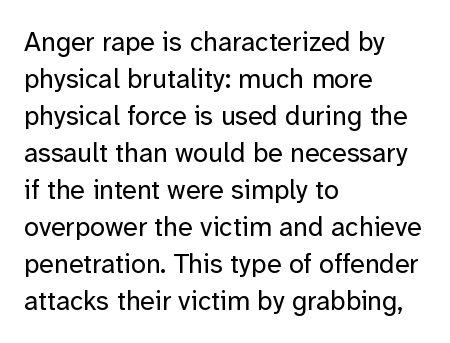
Q: Is the text bold? A: No.
Q: Is the text italic (slanted)? A: No, it is upright.
Q: Is the text underlined? A: No.
Q: How is the paragraph aligned? A: Left-aligned.
Q: Is the spacing between letters normal or unusually wide? A: Normal.
Q: Is the spacing between lines tight, normal or loose? A: Normal.
